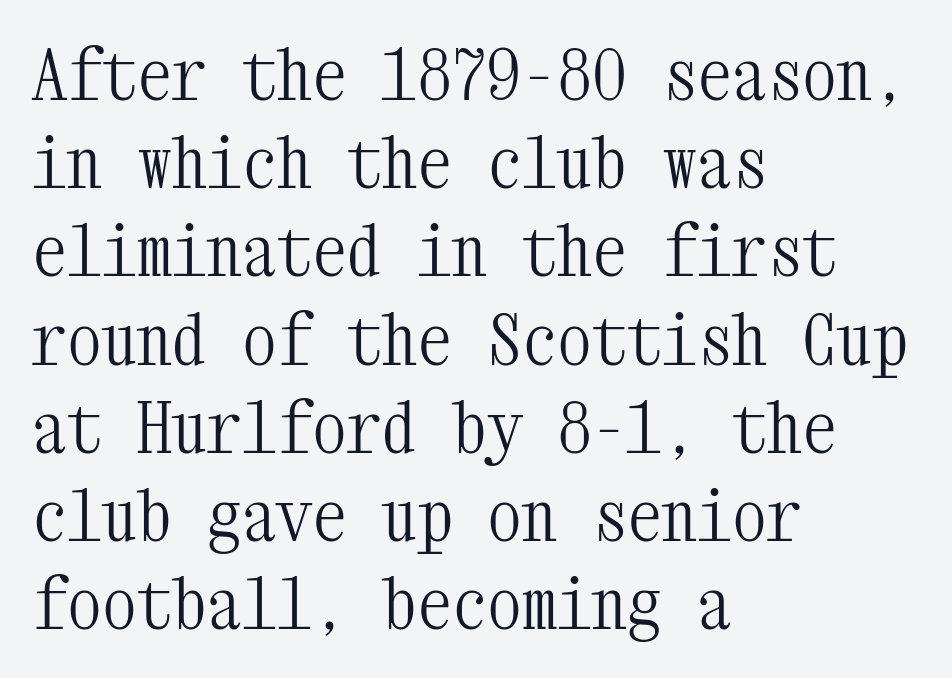
The image shows 70 px light, condensed serif type, upright, monospaced; set left-aligned, normal line spacing (1.26x), normal letter spacing, not underlined; medium stroke contrast and a medium x-height.
